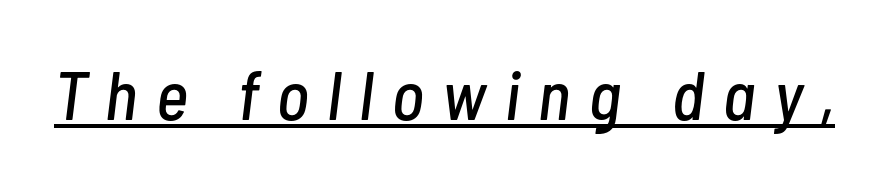
Slant detected: the letters are inclined. Think of a printed novel: that variable character pitch is what you see here. Students, note that the glyphs here are deliberately spaced far apart. A continuous stroke trails under the words, as in a hyperlink.
